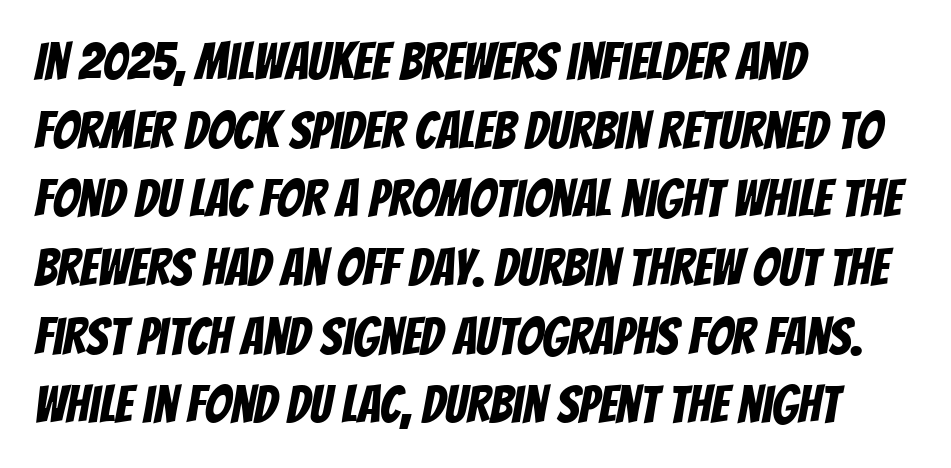
{"serif": "no", "width": "condensed", "stroke_contrast": "low", "x_height": "large", "monospaced": "no", "underline": "no", "align": "left", "line_spacing": "normal", "line_spacing_ratio": 1.32, "letter_spacing": "normal", "letter_spacing_em": 0.0, "glyph_px": 52}
